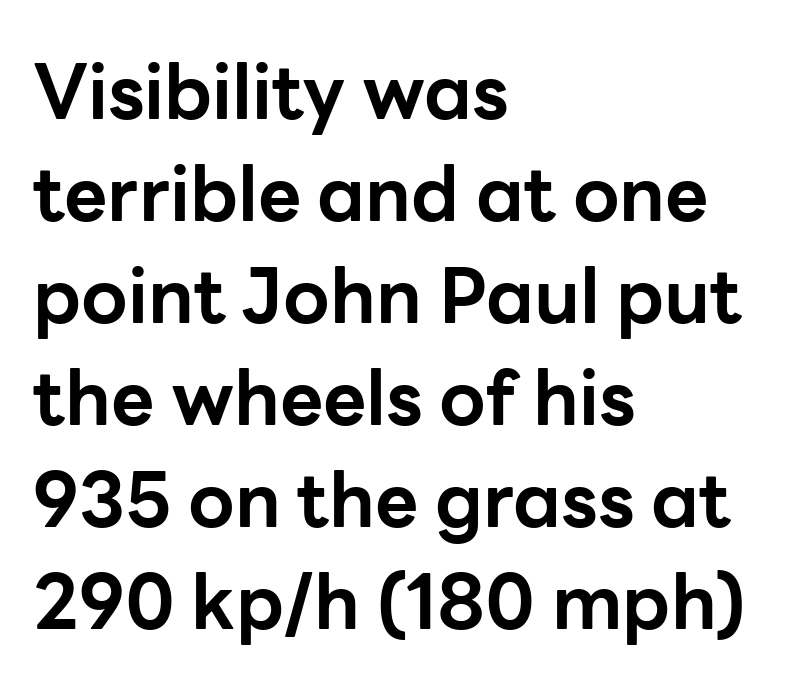
The image shows 75 px bold sans-serif type, upright; set left-aligned, normal line spacing (1.36x), normal letter spacing, not underlined; low stroke contrast and a medium x-height.
